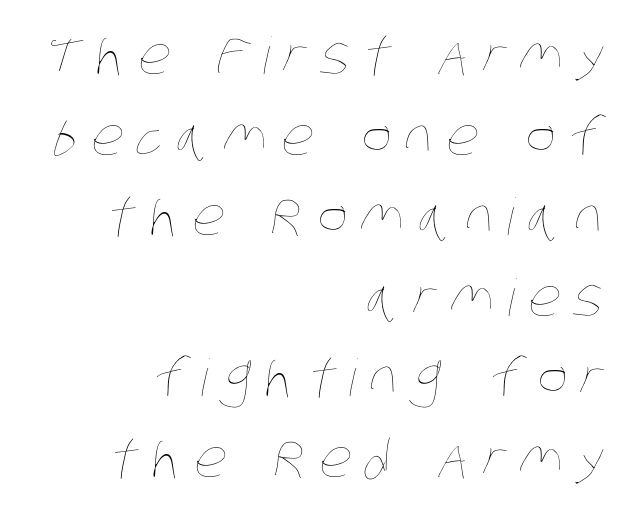
Q: Is the text bold? A: No.
Q: Is the text underlined? A: No.
Q: How is the paragraph aligned? A: Right-aligned.
Q: Is the spacing between letters normal or unusually wide? A: Unusually wide.
Q: Is the spacing between lines tight, normal or loose? A: Normal.
Q: Width (condensed, normal, or wide)? A: Condensed.
Q: Stroke contrast? A: Low.
Q: x-height? A: Large.
Q: Monospaced? A: No.
